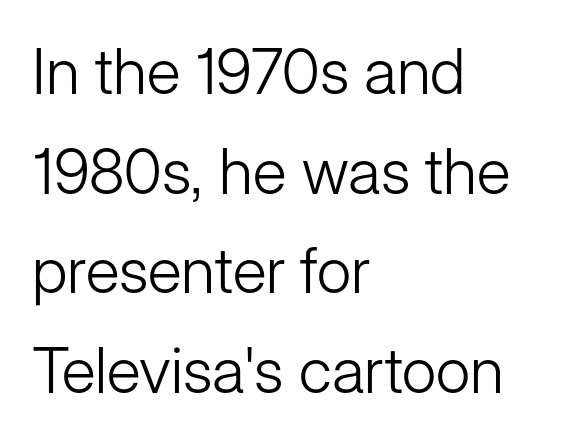
The image shows 63 px light sans-serif type, upright; set left-aligned, normal line spacing (1.58x), normal letter spacing, not underlined; low stroke contrast and a medium x-height.
